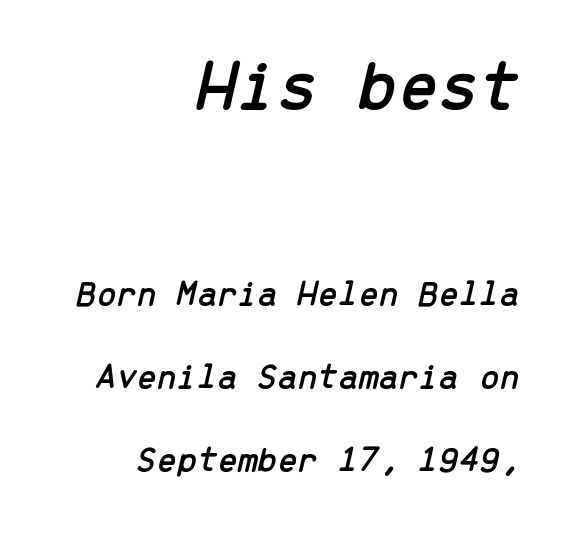
Notice how the passage keeps a crisp vertical edge on the right only. The passage shown stacks its lines with a broad gap. The letters in the upper block stand taller than those in the block below. Compared with ordinary roman type, these characters are visibly tilted. Monospaced: the letters line up in strict vertical columns.
